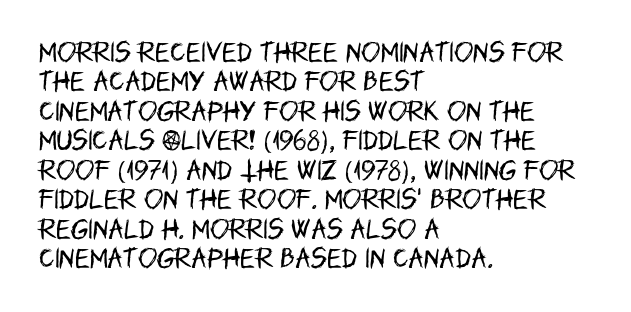
Q: Is the text bold? A: No.
Q: Is the text italic (slanted)? A: No, it is upright.
Q: Is the text underlined? A: No.
Q: How is the paragraph aligned? A: Left-aligned.
Q: Is the spacing between letters normal or unusually wide? A: Normal.
Q: Is the spacing between lines tight, normal or loose? A: Normal.
